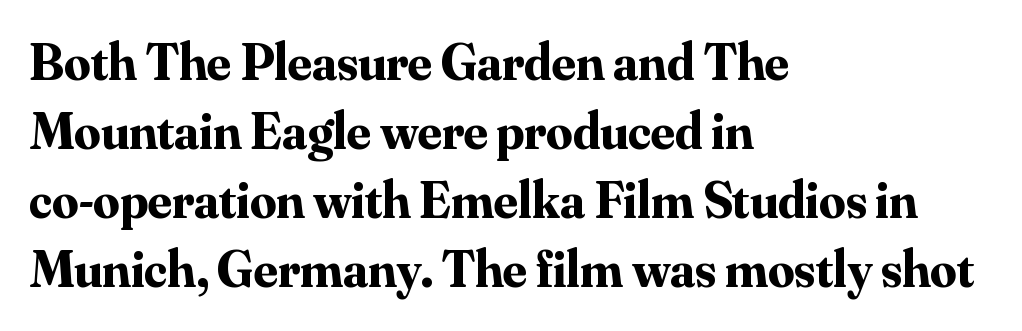
The image shows 52 px bold serif type, upright; set left-aligned, normal line spacing (1.33x), normal letter spacing, not underlined; medium stroke contrast and a small x-height.
